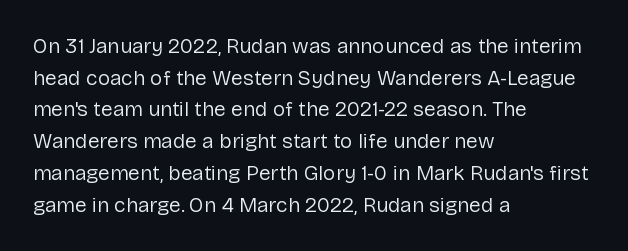
The image shows 21 px text type, upright; set left-aligned, normal line spacing (1.51x), normal letter spacing, not underlined.
